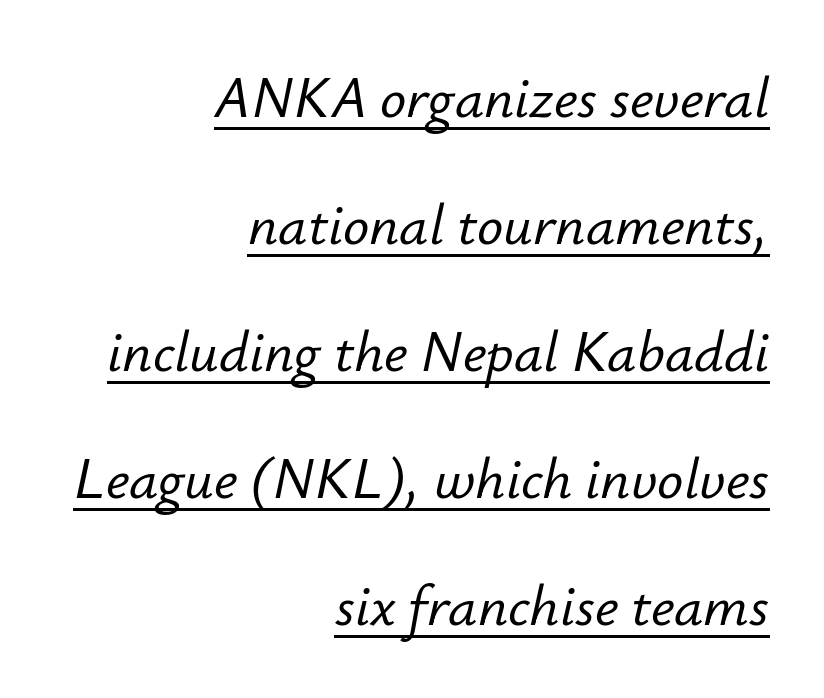
{"italic": "yes", "lean": "right", "slant_degrees": 12, "width": "normal", "stroke_contrast": "low", "x_height": "small", "monospaced": "no", "underline": "yes", "align": "right", "line_spacing": "loose", "line_spacing_ratio": 2.19, "letter_spacing": "normal", "letter_spacing_em": 0.0, "glyph_px": 58}
